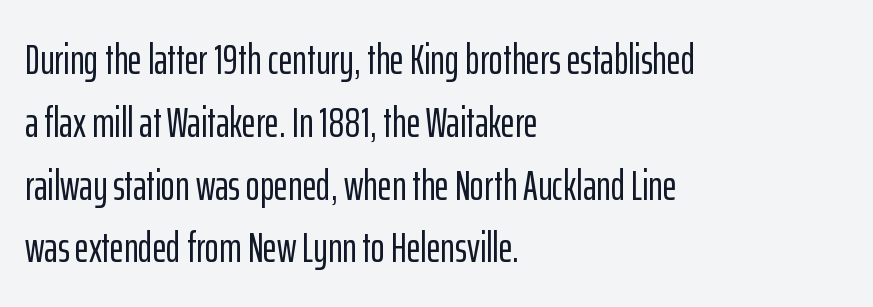
You could not count columns in this text — the font is proportionally spaced. The font's upright variant was chosen for this text. Each line starts at the same left margin while the right side varies. The type is set solid horizontally, with unmodified tracking. Each row of text sits above clean, open space.
